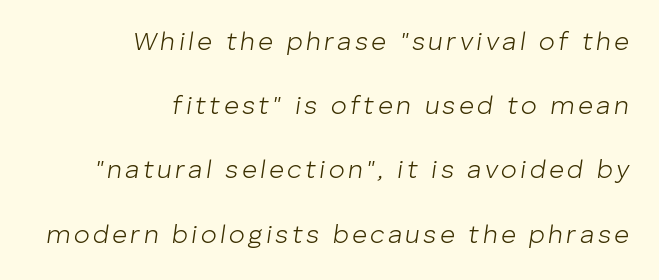
Q: Is the text bold? A: No.
Q: Is the text italic (slanted)? A: Yes, it leans right by about 8 degrees.
Q: Is the text underlined? A: No.
Q: How is the paragraph aligned? A: Right-aligned.
Q: Is the spacing between lines tight, normal or loose? A: Loose.
